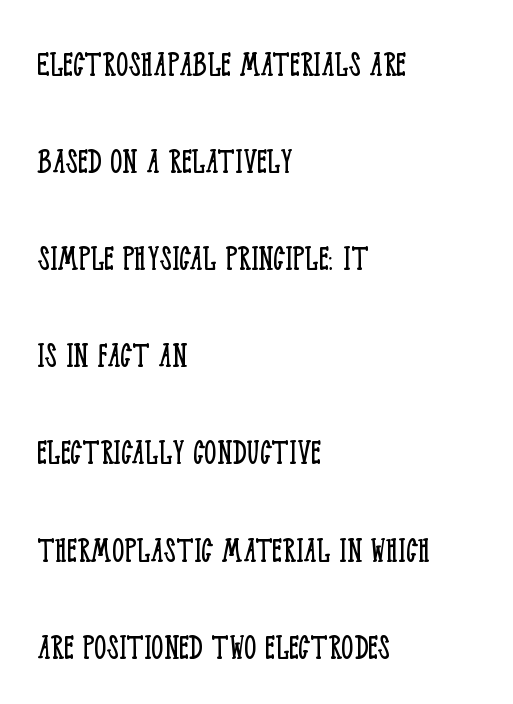
Regarding leading, the lines here are spaced well apart. Is the letter spacing exaggerated? No — it looks like the ordinary default. Anything drawn beneath the words? Only blank space. A roman cut, with each character standing at attention. This rendering uses left alignment, leaving the right contour irregular. Stems and bowls with no extra thickness — not bold.
